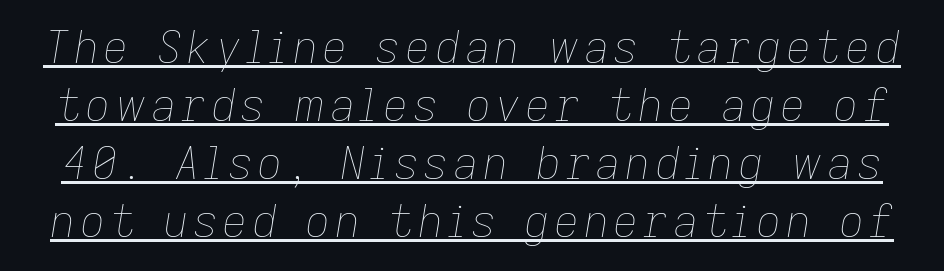
The image shows 44 px thin type, italic (leaning right); set normal line spacing (1.32x), underlined; low stroke contrast and a medium x-height.
